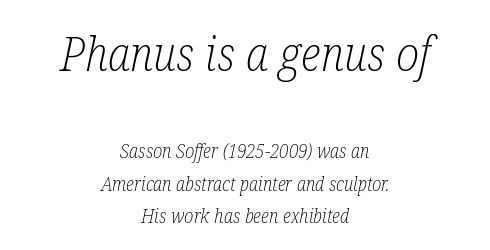
Is the type slanted? Yes — the strokes lean at a clear angle. The paragraph shown floats in the horizontal middle. Rule under the text: the space is simply empty. This is serif lettering, the kind often seen in printed books. Do the characters align in a grid? No, the font is proportional.
